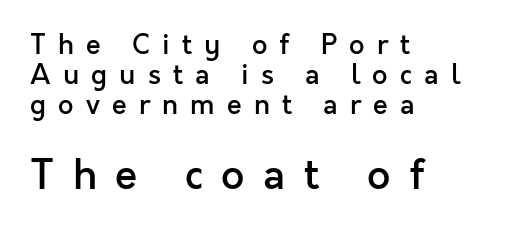
The image shows 41 px semibold sans-serif type, upright; set left-aligned, tight line spacing (1.11x), unusually wide letter spacing (+0.45 em), not underlined; the second (bottom) block is 1.52x larger; a medium x-height.
